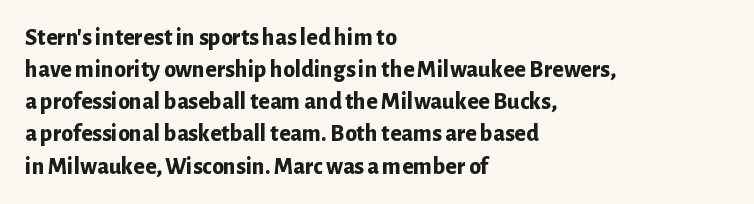
The image shows 24 px bold type, upright; set left-aligned, normal line spacing (1.34x), normal letter spacing, not underlined.
